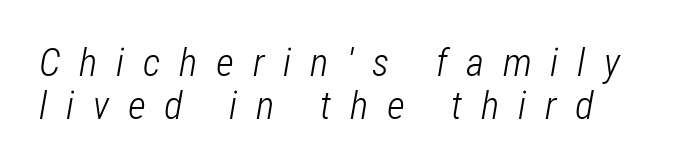
{"italic": "yes", "lean": "right", "slant_degrees": 12, "bold": "no", "weight": "light", "width": "condensed", "stroke_contrast": "low", "x_height": "medium", "monospaced": "no", "underline": "no", "align": "left", "line_spacing": "tight", "line_spacing_ratio": 1.1, "letter_spacing": "wide", "letter_spacing_em": 0.48, "glyph_px": 39}
